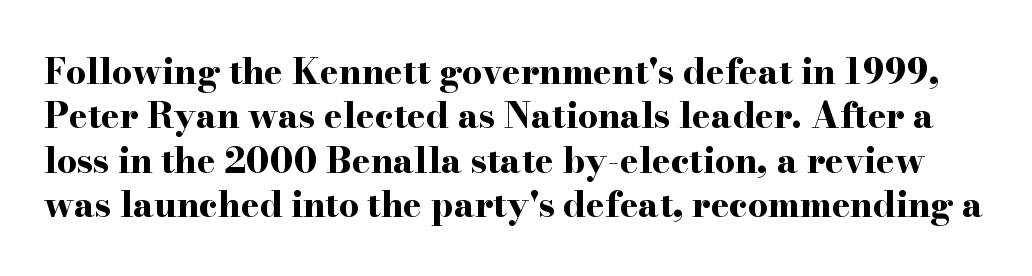
The letters sit at their default tracking, neither squeezed nor spread. Note: serifs present on the glyphs. No italicization has been applied; the sample stays upright. Lines of text with bare space underneath. Do the characters align in a grid? No, the font is proportional. Notice how thick the strokes are: this is what a full bold looks like.
